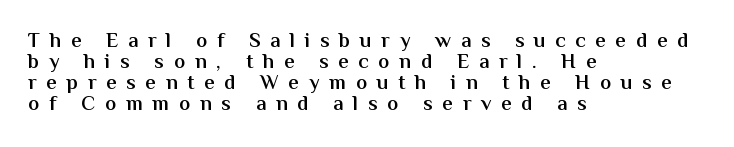
This is the in-between weight designers call semibold or demi. Glyph-to-glyph distance is far greater than everyday printed text. Horizontal bands of white between lines are thin slivers. The ragged edge is on the right, which tells us the setting is flush left. The space beneath each line is pristine and unruled. The type sits square on the baseline with zero lean.
